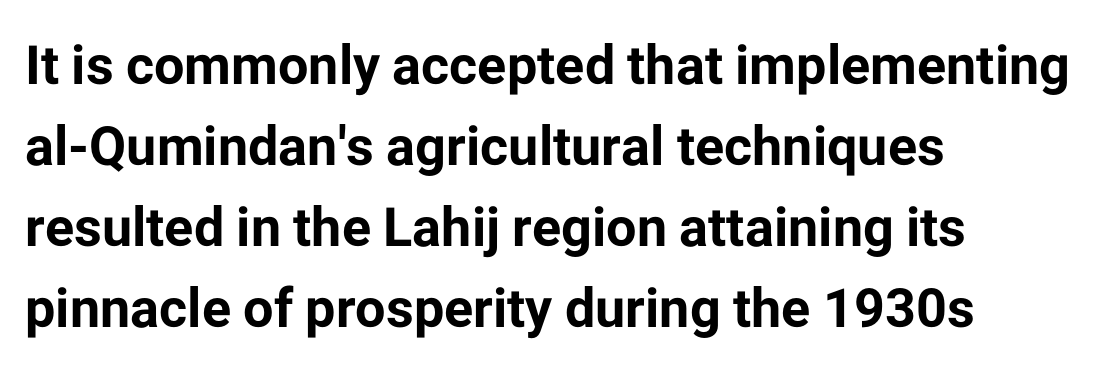
A sans-serif font was chosen for this passage. Does the leading feel generous? No, just average. A student would call this left alignment; a typographer would say flush left, rag right. Heavy-handed strokes throughout: this text is bold. Varying glyph widths throughout — classic text-font behaviour.
